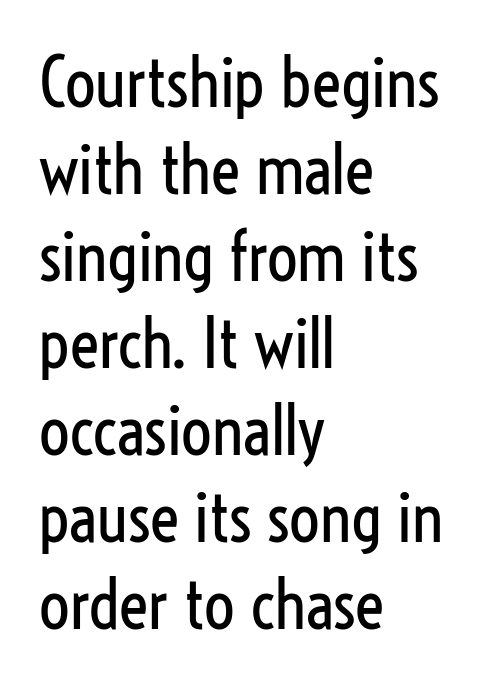
{"serif": "no", "italic": "no", "bold": "no", "weight": "regular", "width": "condensed", "stroke_contrast": "low", "x_height": "medium", "monospaced": "no", "underline": "no", "align": "left", "line_spacing": "normal", "line_spacing_ratio": 1.28, "letter_spacing": "normal", "letter_spacing_em": 0.0, "glyph_px": 68}
